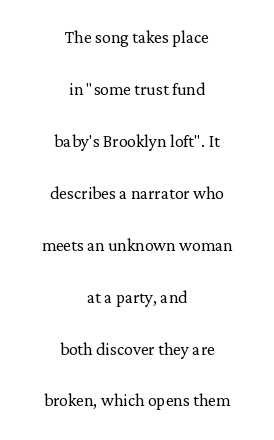
{"italic": "no", "bold": "no", "underline": "no", "align": "center", "line_spacing": "loose", "line_spacing_ratio": 2.36, "letter_spacing": "normal", "letter_spacing_em": 0.0, "glyph_px": 22}
